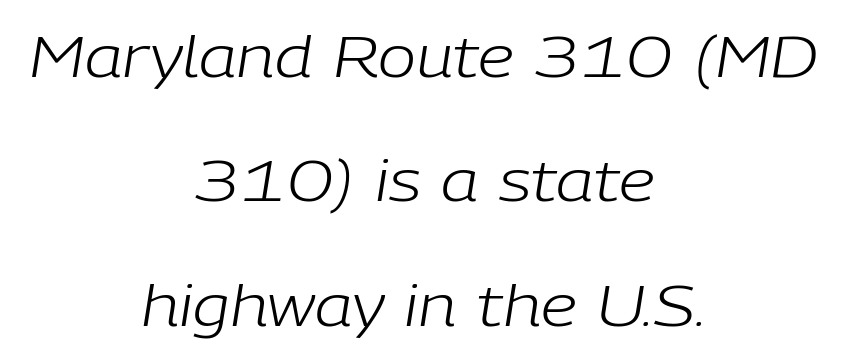
The image shows 57 px light type, italic (leaning right); set centered, loose line spacing (2.18x), normal letter spacing, not underlined; low stroke contrast and a medium x-height.
